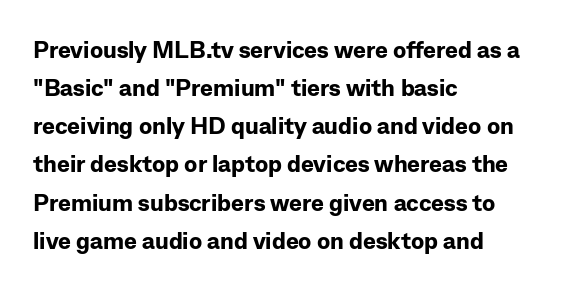
Q: Is the text bold? A: Yes.
Q: Is the text italic (slanted)? A: No, it is upright.
Q: Is the text underlined? A: No.
Q: How is the paragraph aligned? A: Left-aligned.
Q: Is the spacing between letters normal or unusually wide? A: Normal.
Q: Is the spacing between lines tight, normal or loose? A: Normal.
